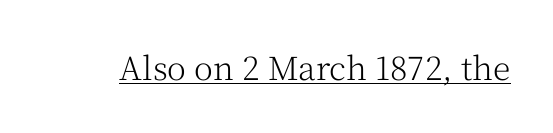
The image shows 32 px light serif type, upright; set normal letter spacing, underlined; medium stroke contrast and a medium x-height.
